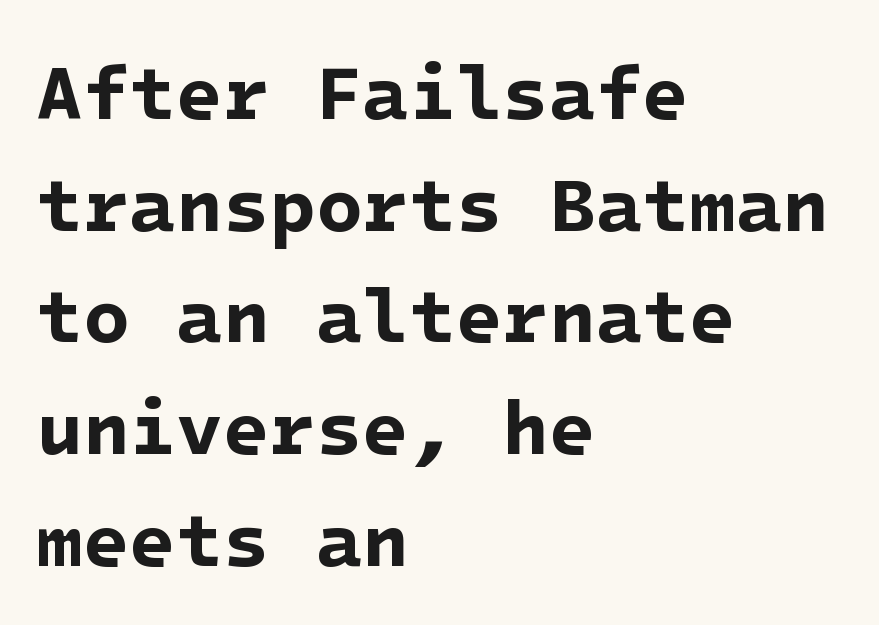
The rendering uses a bold face; every stroke is thick and dark. Casual observation: everything's shoved over to the left. These lines keep a tight, regular rhythm from letter to letter. What's the leading like? Ordinary, nothing unusual.
